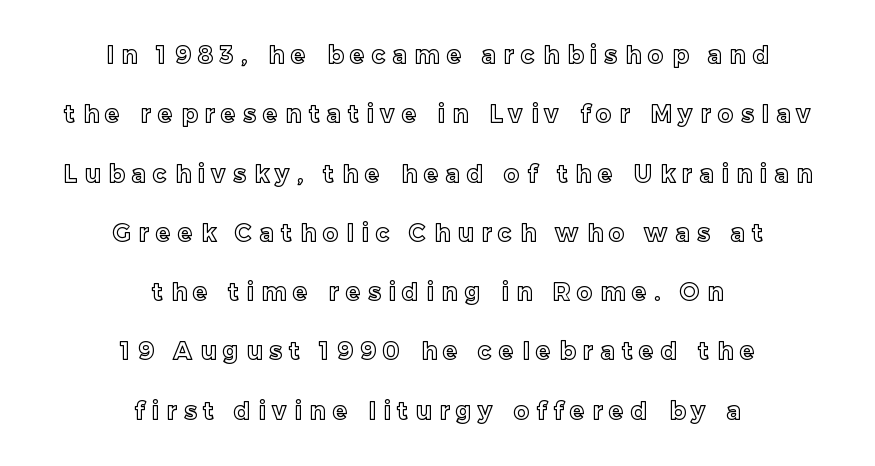
{"italic": "no", "underline": "no", "align": "center", "line_spacing": "loose", "line_spacing_ratio": 2.47, "letter_spacing": "wide", "letter_spacing_em": 0.31, "glyph_px": 24}
